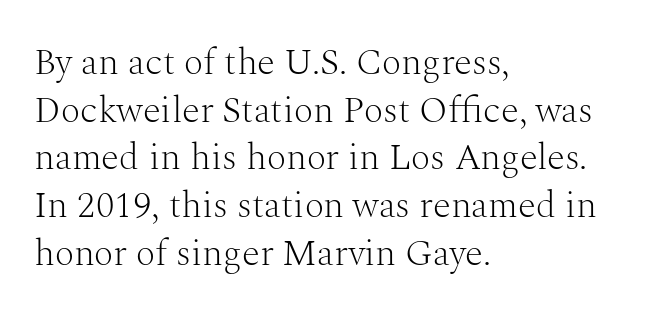
The image shows 37 px light serif type, upright; set left-aligned, normal line spacing (1.29x), normal letter spacing, not underlined; medium stroke contrast and a medium x-height.
